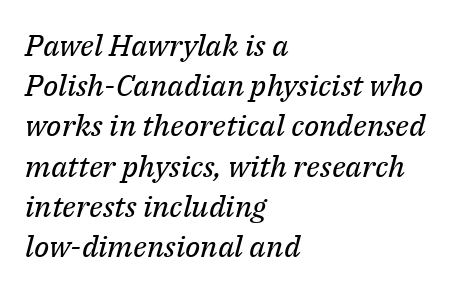
Q: Is the text bold? A: No.
Q: Is the text italic (slanted)? A: Yes, it leans right by about 14 degrees.
Q: Is the typeface a serif or a sans-serif typeface? A: Serif.
Q: Is the text underlined? A: No.
Q: How is the paragraph aligned? A: Left-aligned.
Q: Is the spacing between letters normal or unusually wide? A: Normal.
Q: Is the spacing between lines tight, normal or loose? A: Normal.
Q: Width (condensed, normal, or wide)? A: Normal.
Q: Stroke contrast? A: Medium.
Q: x-height? A: Medium.
Q: Monospaced? A: No.
